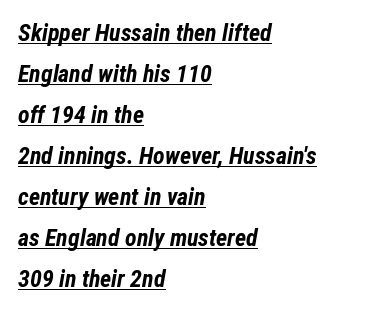
Q: Is the text bold? A: Yes.
Q: Is the text italic (slanted)? A: Yes, it leans right by about 12 degrees.
Q: Is the text underlined? A: Yes.
Q: How is the paragraph aligned? A: Left-aligned.
Q: Is the spacing between letters normal or unusually wide? A: Normal.
